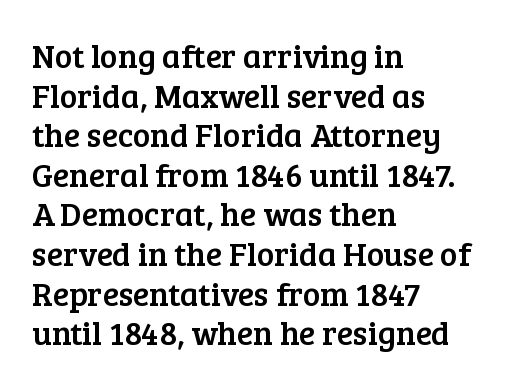
Q: Is the text italic (slanted)? A: No, it is upright.
Q: Is the typeface a serif or a sans-serif typeface? A: Serif.
Q: Is the text underlined? A: No.
Q: How is the paragraph aligned? A: Left-aligned.
Q: Is the spacing between letters normal or unusually wide? A: Normal.
Q: Width (condensed, normal, or wide)? A: Normal.
Q: Stroke contrast? A: Low.
Q: x-height? A: Medium.
Q: Monospaced? A: No.
